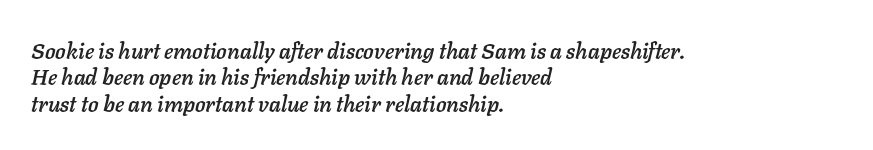
Q: Is the text italic (slanted)? A: Yes, it leans right by about 11 degrees.
Q: Is the text underlined? A: No.
Q: How is the paragraph aligned? A: Left-aligned.
Q: Is the spacing between letters normal or unusually wide? A: Normal.
